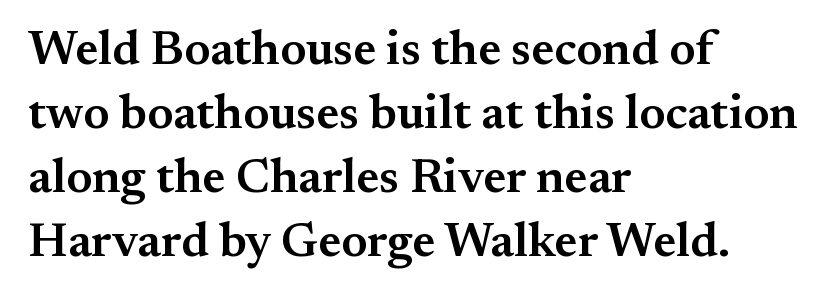
The image shows 48 px semibold serif type, upright; set left-aligned, normal line spacing (1.33x), normal letter spacing, not underlined; medium stroke contrast and a small x-height.
